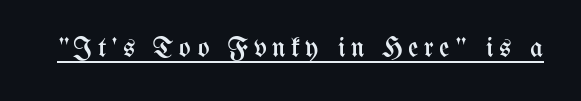
Loose tracking; the words dissolve into strings of separated letters. Honestly, the underline is the first thing you notice here. Designer's note — italics off, roman on. Counters stay open thanks to moderate or lighter strokes. Is this a fixed-width face? No — the glyphs have proportional, varying widths.
